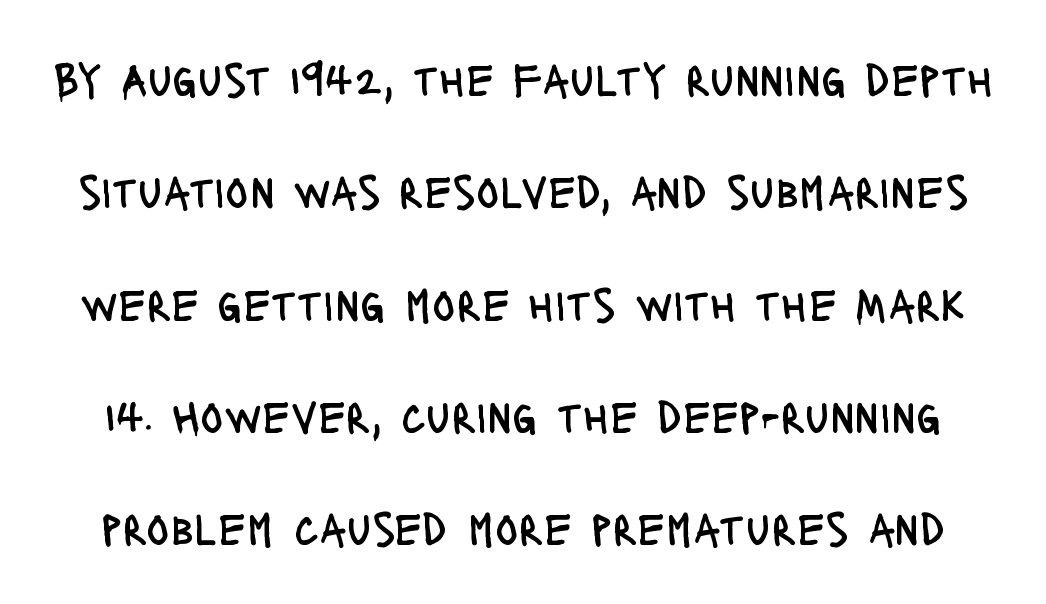
Check the space under the baseline: it is left empty. Character widths vary here, with narrow letters taking less room than wide ones. The letters stand straight up with perfectly vertical stems. A light-to-regular cut is what we see here. Quick note: interline space is abundant.
